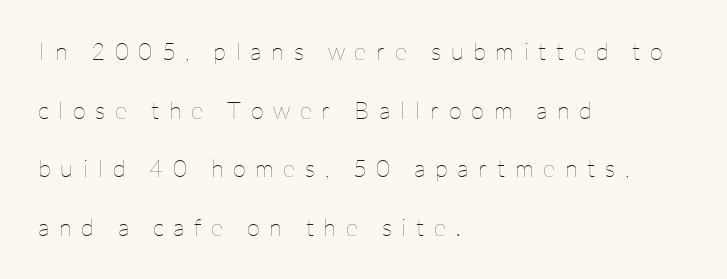
{"italic": "no", "bold": "no", "underline": "no", "align": "left", "line_spacing": "loose", "line_spacing_ratio": 2.44, "letter_spacing": "wide", "letter_spacing_em": 0.4, "glyph_px": 24}
